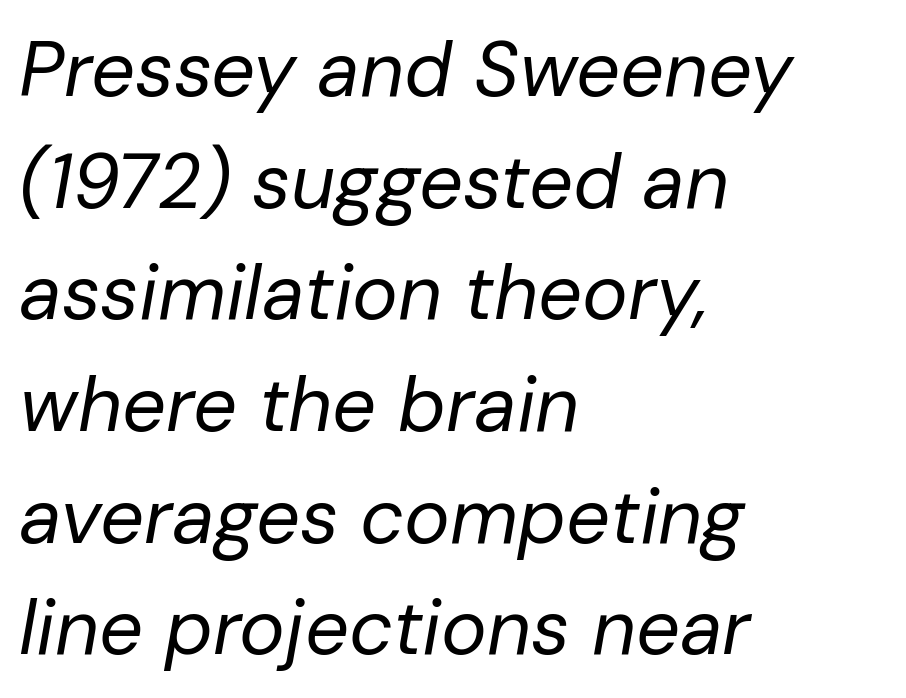
Q: Is the text bold? A: No.
Q: Is the text italic (slanted)? A: Yes, it leans right by about 10 degrees.
Q: Is the text underlined? A: No.
Q: How is the paragraph aligned? A: Left-aligned.
Q: Is the spacing between letters normal or unusually wide? A: Normal.
Q: Is the spacing between lines tight, normal or loose? A: Normal.
Q: Width (condensed, normal, or wide)? A: Normal.
Q: Stroke contrast? A: Low.
Q: x-height? A: Medium.
Q: Monospaced? A: No.
